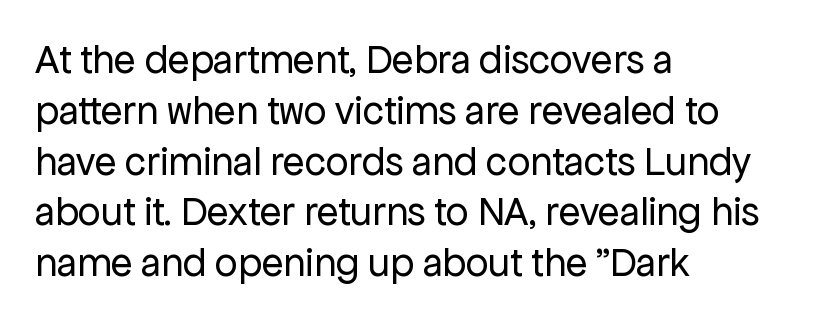
{"serif": "no", "italic": "no", "bold": "no", "weight": "regular", "width": "normal", "stroke_contrast": "low", "x_height": "medium", "monospaced": "no", "underline": "no", "align": "left", "line_spacing": "normal", "line_spacing_ratio": 1.27, "letter_spacing": "normal", "letter_spacing_em": 0.0, "glyph_px": 40}
